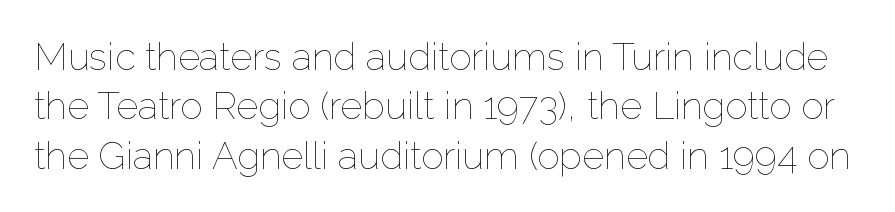
Q: Is the text bold? A: No.
Q: Is the text italic (slanted)? A: No, it is upright.
Q: Is the text underlined? A: No.
Q: Is the spacing between letters normal or unusually wide? A: Normal.
Q: Is the spacing between lines tight, normal or loose? A: Normal.
Q: Width (condensed, normal, or wide)? A: Normal.
Q: Stroke contrast? A: Low.
Q: x-height? A: Medium.
Q: Monospaced? A: No.
